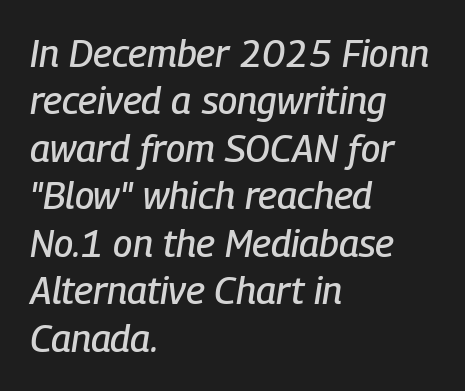
The image shows 38 px condensed type, italic (leaning right); set left-aligned, normal line spacing (1.25x), normal letter spacing, not underlined; low stroke contrast and a medium x-height.
